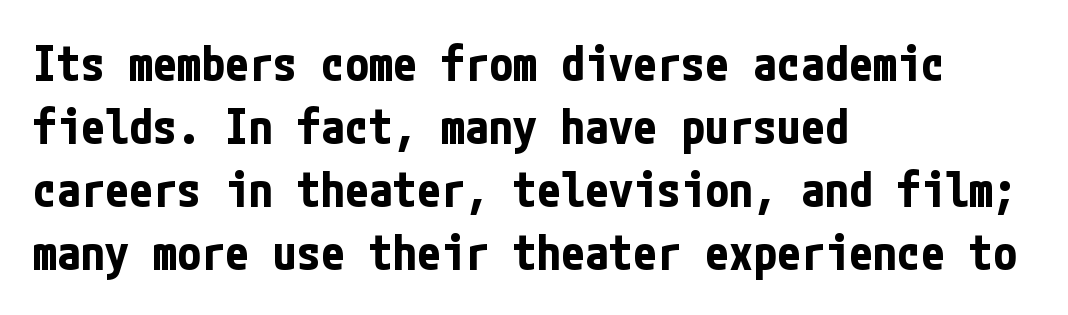
Observe the absence of serifs on each vertical stroke in this sample. Tall strokes in this sample are plumb rather than angled. The block of text has a typical density, with ordinary space between rows. All the whitespace from short lines collects on the right.
